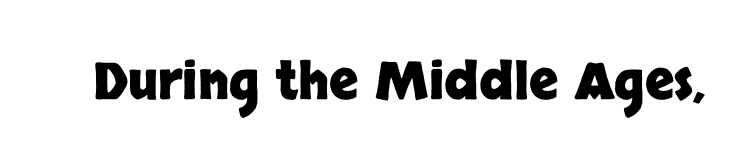
{"serif": "no", "italic": "no", "bold": "yes", "weight": "heavy", "width": "normal", "stroke_contrast": "low", "x_height": "large", "monospaced": "no", "underline": "no", "letter_spacing": "normal", "letter_spacing_em": 0.0, "glyph_px": 51}
